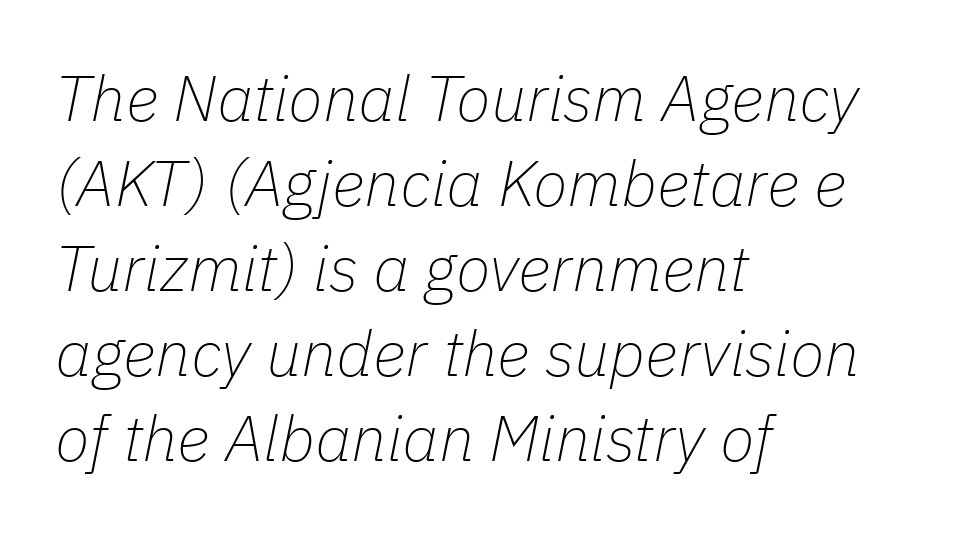
The image shows 64 px thin type, italic (leaning right); set left-aligned, normal line spacing (1.33x), normal letter spacing, not underlined; low stroke contrast and a medium x-height.
